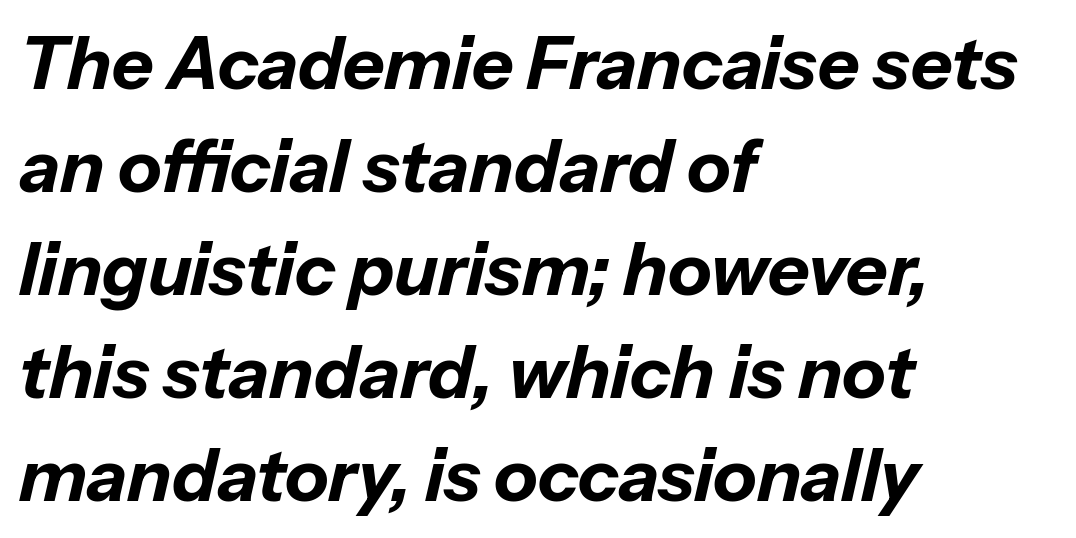
The passage shown is not underscored anywhere. Varying glyph widths throughout — classic text-font behaviour. Line spacing here is normal. The typesetter chose a ragged-right arrangement here.
